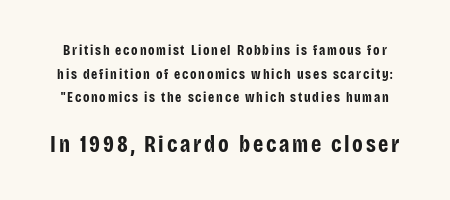
Unlike italic type, these characters show no tilt at all. Just letters on the line, the space beneath them empty. Does the bottom block carry the larger type? Yes, it does. Interline gaps are of average width in this sample. Caption: bold face, heavy strokes.
